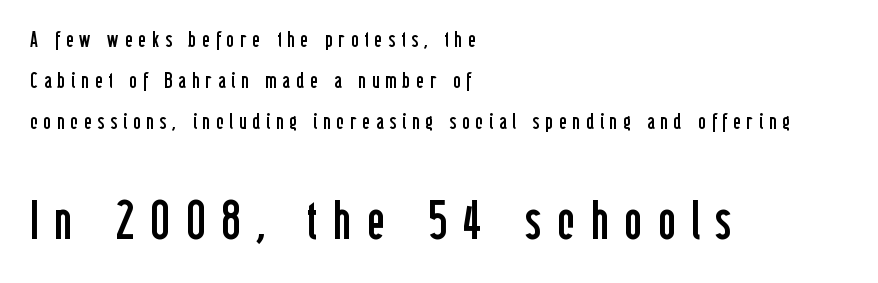
The image shows 55 px regular-weight, condensed sans-serif type, upright; set left-aligned, line spacing 1.86x, unusually wide letter spacing (+0.28 em), not underlined; the second (bottom) block is 2.5x larger; low stroke contrast and a medium x-height.
